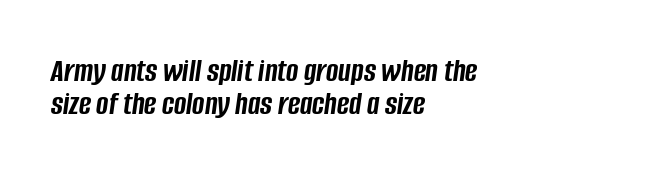
Q: Is the text bold? A: Yes.
Q: Is the text italic (slanted)? A: Yes, it leans right by about 8 degrees.
Q: Is the text underlined? A: No.
Q: How is the paragraph aligned? A: Left-aligned.
Q: Is the spacing between letters normal or unusually wide? A: Normal.
Q: Is the spacing between lines tight, normal or loose? A: Tight.
Q: Width (condensed, normal, or wide)? A: Condensed.
Q: Stroke contrast? A: Low.
Q: x-height? A: Large.
Q: Monospaced? A: No.
